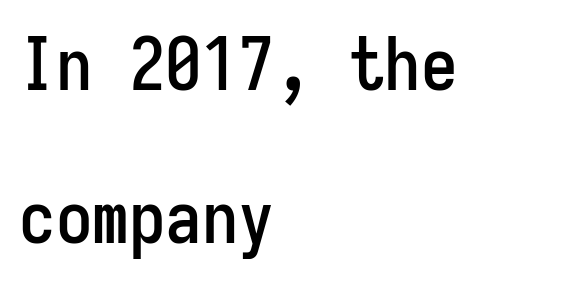
The image shows 73 px condensed sans-serif type, upright, monospaced; set left-aligned, loose line spacing (2.09x), normal letter spacing, not underlined; low stroke contrast and a medium x-height.
